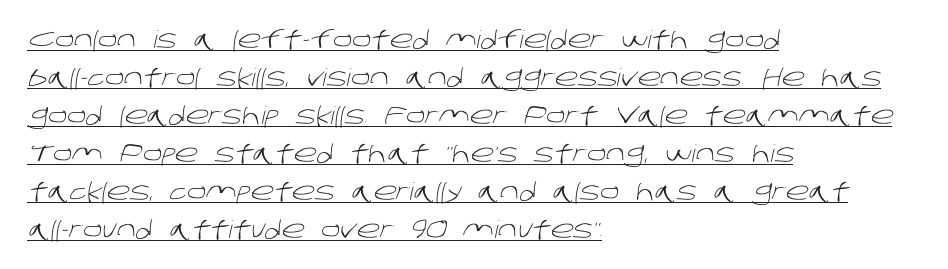
The gaps between neighbouring characters are ordinary and unremarkable. This rendering features underlined lettering. Reading down the block, your eye returns to a fixed left position each line. Successive baselines arrive at the customary interval. The typeface has the unassuming heft of standard copy or less.
